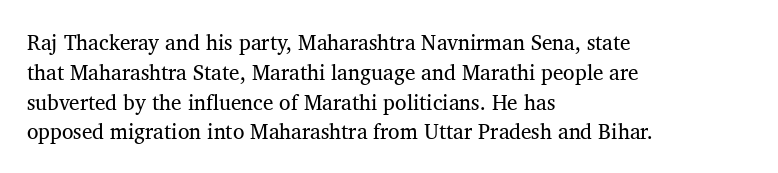
Q: Is the text bold? A: No.
Q: Is the text italic (slanted)? A: No, it is upright.
Q: Is the text underlined? A: No.
Q: How is the paragraph aligned? A: Left-aligned.
Q: Is the spacing between letters normal or unusually wide? A: Normal.
Q: Is the spacing between lines tight, normal or loose? A: Normal.
